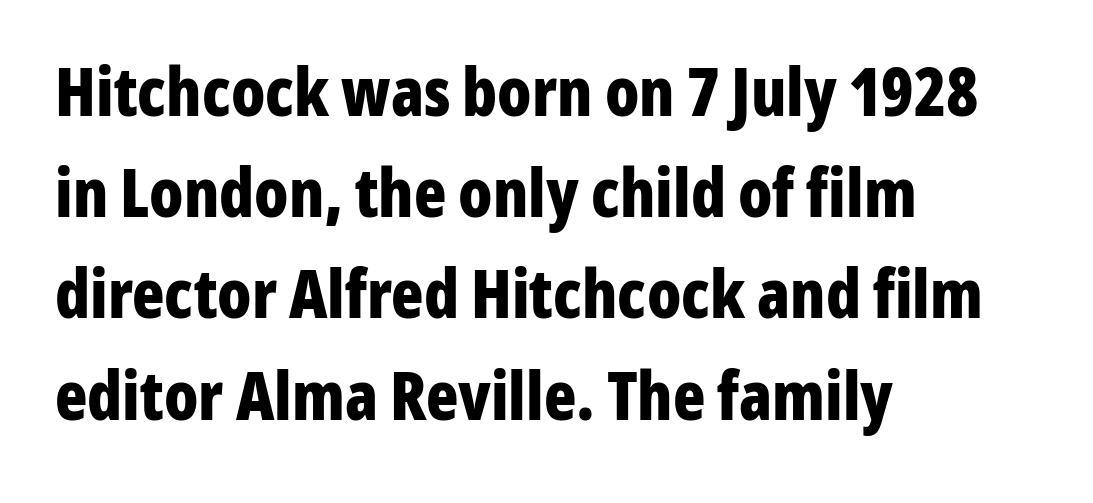
Honestly, the letter spacing is just normal — you wouldn't notice it. What's the leading like? Ordinary, nothing unusual. A typesetter would call this proportional, since set widths differ per character. Designer's note — italics off, roman on. The font is running at its bold setting.
